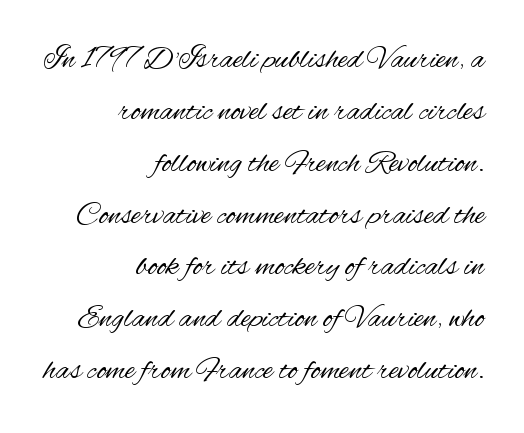
{"serif": "no", "bold": "no", "weight": "regular", "width": "condensed", "stroke_contrast": "medium", "x_height": "small", "monospaced": "no", "underline": "no", "align": "right", "line_spacing": "normal", "line_spacing_ratio": 1.62, "letter_spacing": "normal", "letter_spacing_em": 0.0, "glyph_px": 32}
